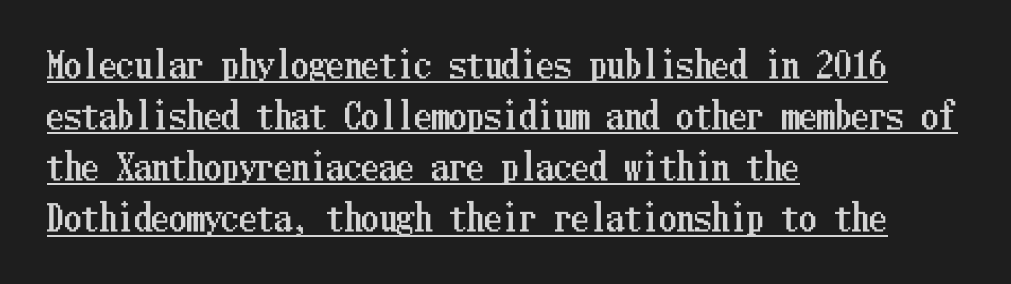
Q: Is the text italic (slanted)? A: No, it is upright.
Q: Is the text underlined? A: Yes.
Q: How is the paragraph aligned? A: Left-aligned.
Q: Is the spacing between letters normal or unusually wide? A: Normal.
Q: Is the spacing between lines tight, normal or loose? A: Normal.
Q: Width (condensed, normal, or wide)? A: Condensed.
Q: Stroke contrast? A: Low.
Q: x-height? A: Medium.
